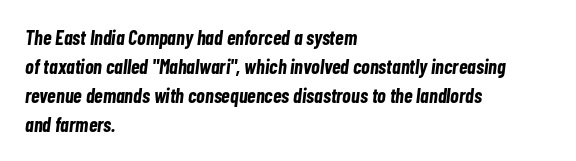
The image shows 20 px bold type, italic (leaning right); set left-aligned, normal line spacing (1.45x), normal letter spacing, not underlined.
